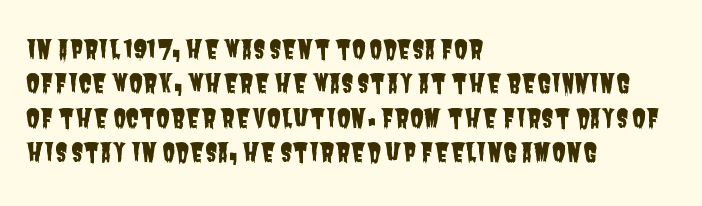
This rendering uses left alignment, leaving the right contour irregular. The strip under each line holds only bare page. Is there much room between lines? A standard amount, neither cramped nor airy. Tracking value appears to be zero — textbook default spacing.
